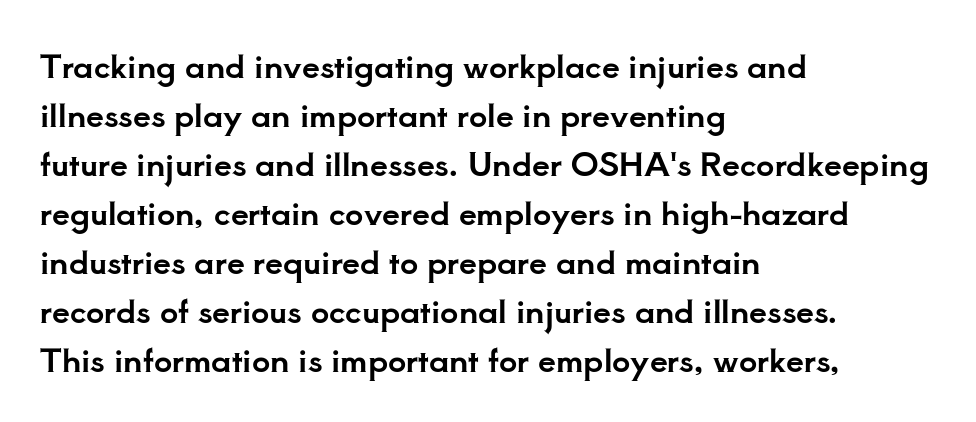
The passage shown stacks its lines at a standard gap. Honestly, there is no underline to notice here at all. The rendering uses natural spacing where letterforms have individual widths. Every character sits straight up, as roman type does. You could call the tracking neutral — neither tight nor loose. Typeset ragged right — the left edge is the straight one.
